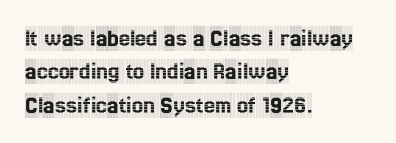
{"italic": "no", "underline": "no", "align": "left", "line_spacing": "normal", "line_spacing_ratio": 1.34, "letter_spacing": "normal", "letter_spacing_em": 0.0, "glyph_px": 25}
